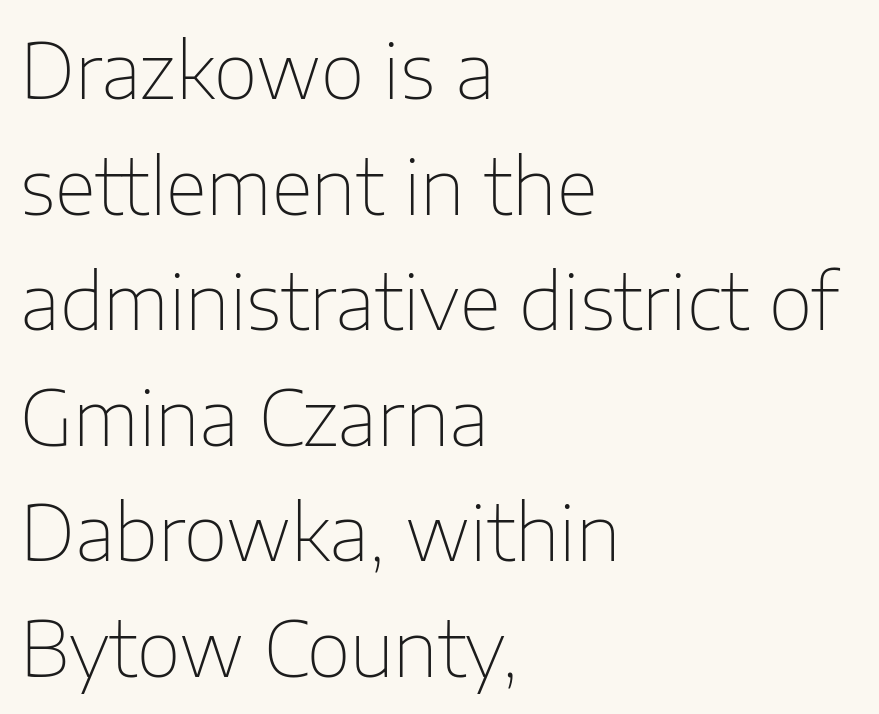
The image shows 76 px thin sans-serif type, upright; set left-aligned, normal line spacing (1.52x), normal letter spacing, not underlined; low stroke contrast and a medium x-height.
